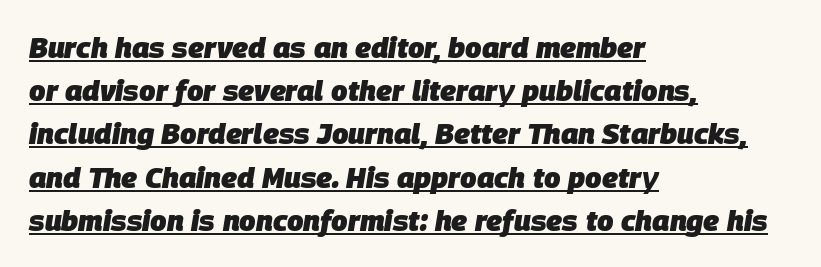
The image shows 29 px heavy type, italic (leaning right); set left-aligned, normal line spacing (1.49x), normal letter spacing, underlined; low stroke contrast and a large x-height.
